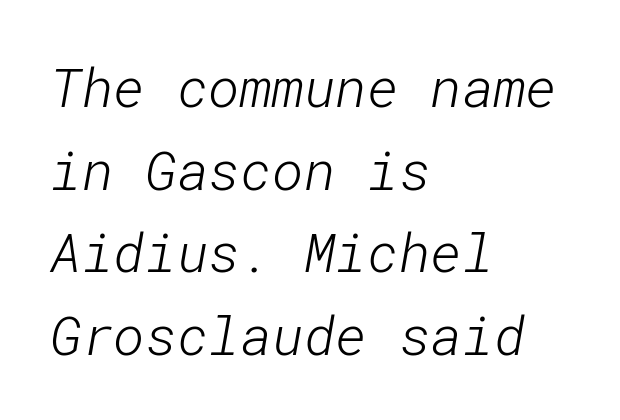
The image shows 54 px light sans-serif type; set left-aligned, normal line spacing (1.53x), normal letter spacing, not underlined; low stroke contrast and a medium x-height.
